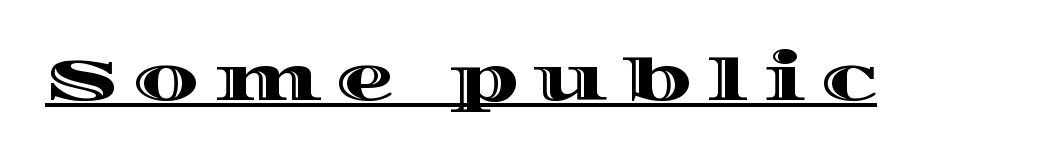
Q: Is the text italic (slanted)? A: No, it is upright.
Q: Is the text underlined? A: Yes.
Q: Is the spacing between letters normal or unusually wide? A: Unusually wide.
Q: Width (condensed, normal, or wide)? A: Wide.
Q: x-height? A: Large.
Q: Monospaced? A: No.
